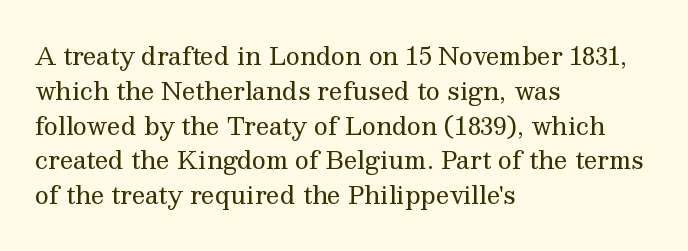
Q: Is the text bold? A: No.
Q: Is the text italic (slanted)? A: No, it is upright.
Q: Is the text underlined? A: No.
Q: How is the paragraph aligned? A: Left-aligned.
Q: Is the spacing between letters normal or unusually wide? A: Normal.
Q: Is the spacing between lines tight, normal or loose? A: Normal.
